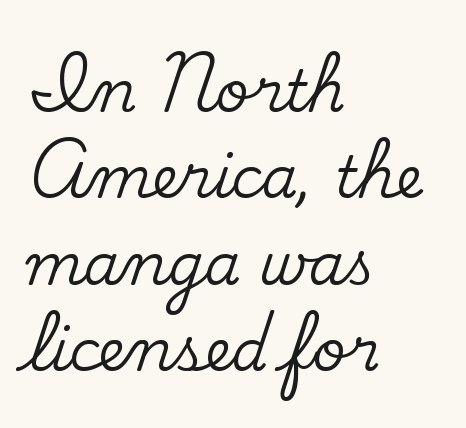
The image shows 58 px text type; set left-aligned, normal line spacing (1.49x), normal letter spacing, not underlined; medium stroke contrast and a small x-height.
